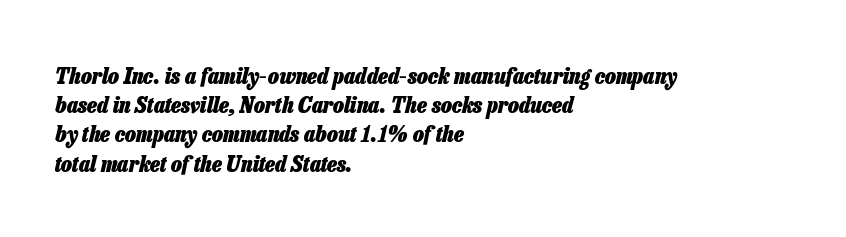
This block has exactly the height ordinary leading produces. The area under the type is left untouched. Weight: bold. Teacher's note: observe the even left margin — that is flush-left alignment. Caption: standard tracking, unaltered.
